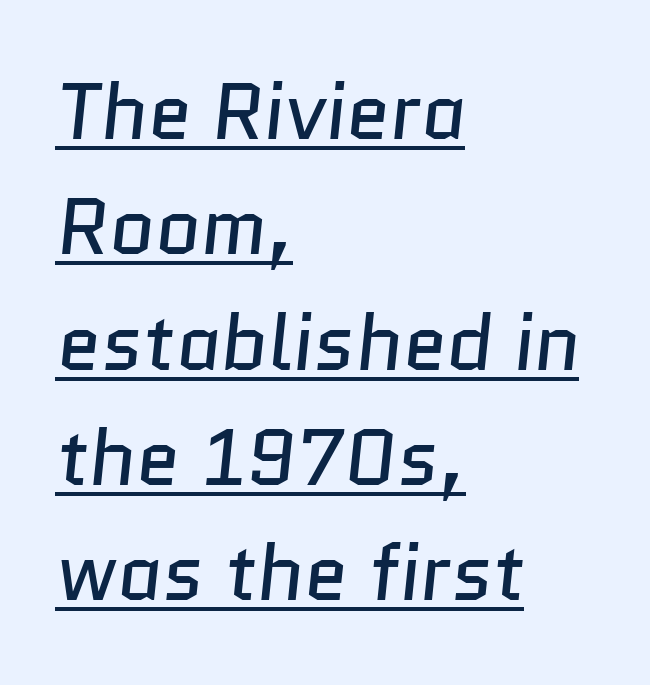
{"serif": "no", "bold": "no", "weight": "regular", "width": "normal", "stroke_contrast": "low", "x_height": "medium", "monospaced": "no", "underline": "yes", "align": "left", "line_spacing": "normal", "line_spacing_ratio": 1.46, "letter_spacing": "normal", "letter_spacing_em": 0.0, "glyph_px": 79}
